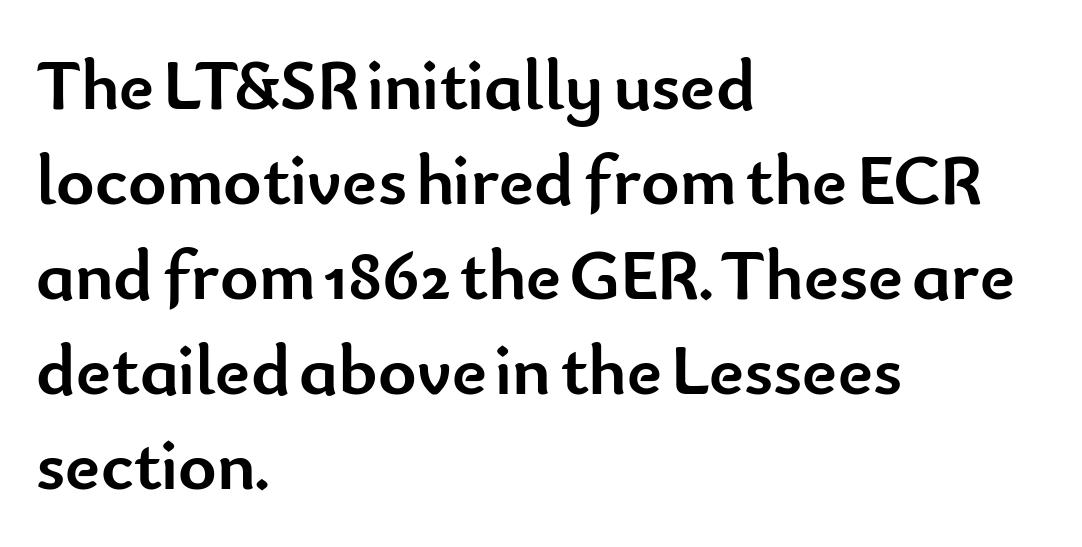
Q: Is the text bold? A: Yes.
Q: Is the text italic (slanted)? A: No, it is upright.
Q: Is the typeface a serif or a sans-serif typeface? A: Sans-serif.
Q: Is the text underlined? A: No.
Q: How is the paragraph aligned? A: Left-aligned.
Q: Is the spacing between letters normal or unusually wide? A: Normal.
Q: Is the spacing between lines tight, normal or loose? A: Normal.
Q: Width (condensed, normal, or wide)? A: Normal.
Q: Stroke contrast? A: Low.
Q: x-height? A: Small.
Q: Monospaced? A: No.
